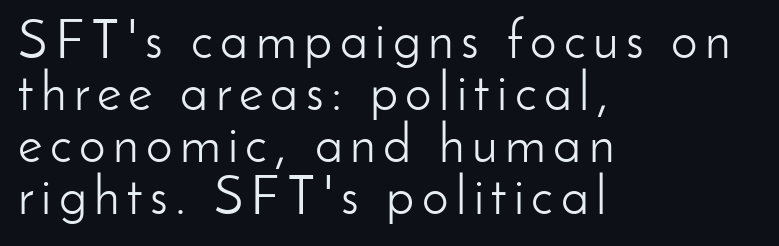
{"serif": "no", "italic": "no", "bold": "no", "weight": "light", "width": "normal", "stroke_contrast": "low", "x_height": "small", "monospaced": "no", "underline": "no", "align": "left", "line_spacing": "tight", "line_spacing_ratio": 0.98, "glyph_px": 53}
